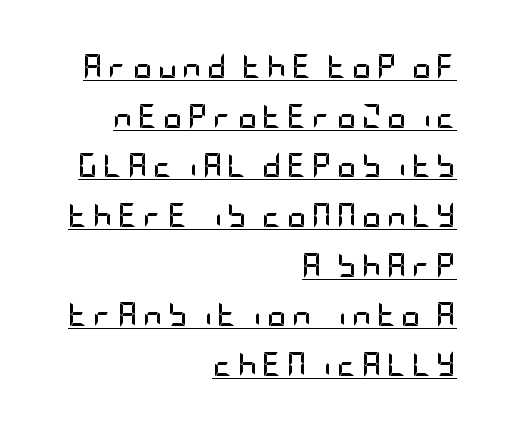
The image shows 24 px bold type, upright; set right-aligned, loose line spacing (2.07x), unusually wide letter spacing (+0.22 em), underlined.
